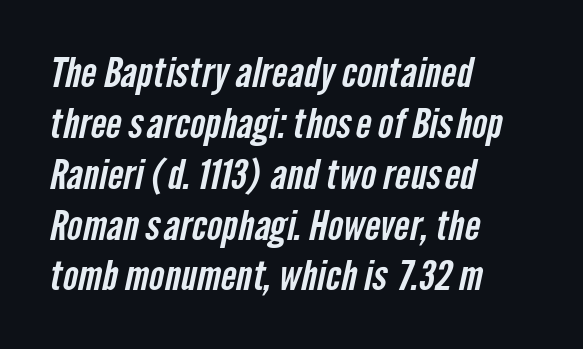
Q: Is the typeface a serif or a sans-serif typeface? A: Sans-serif.
Q: Is the text underlined? A: No.
Q: How is the paragraph aligned? A: Left-aligned.
Q: Is the spacing between letters normal or unusually wide? A: Normal.
Q: Width (condensed, normal, or wide)? A: Condensed.
Q: Stroke contrast? A: Low.
Q: x-height? A: Medium.
Q: Monospaced? A: No.
